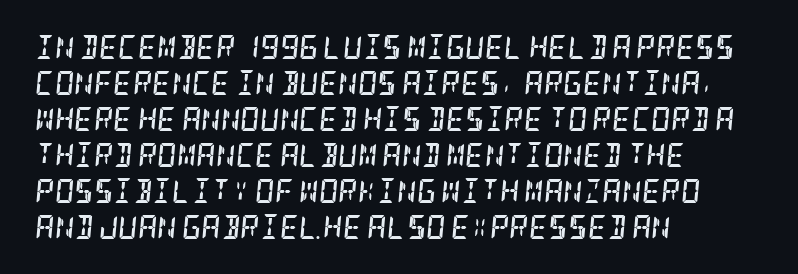
Q: Is the text bold? A: Yes.
Q: Is the text italic (slanted)? A: Yes, it leans right by about 5 degrees.
Q: Is the text underlined? A: No.
Q: How is the paragraph aligned? A: Left-aligned.
Q: Is the spacing between letters normal or unusually wide? A: Normal.
Q: Is the spacing between lines tight, normal or loose? A: Normal.
